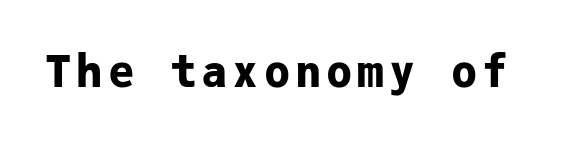
The image shows 44 px bold sans-serif type, upright, monospaced; set not underlined; low stroke contrast and a medium x-height.
